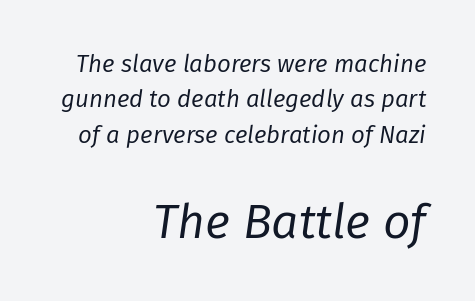
The lines in this sample share a right terminus and differ only in where they begin. Looks like regular typesetting: each glyph gets only the width it needs. A normal amount of white space separates one row of letters from the next. The letters in the lower block stand taller than those in the block above. Would a proofreader flag this as italicized? Yes. This reads as an unemphasized weight, regular at the heaviest.
